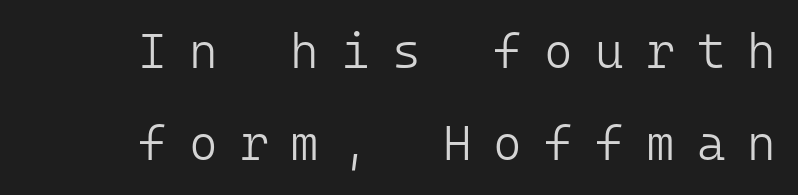
{"serif": "no", "italic": "no", "bold": "no", "weight": "light", "width": "normal", "stroke_contrast": "low", "x_height": "medium", "monospaced": "yes", "underline": "no", "align": "right", "line_spacing_ratio": 1.88, "letter_spacing": "wide", "letter_spacing_em": 0.45, "glyph_px": 49}
